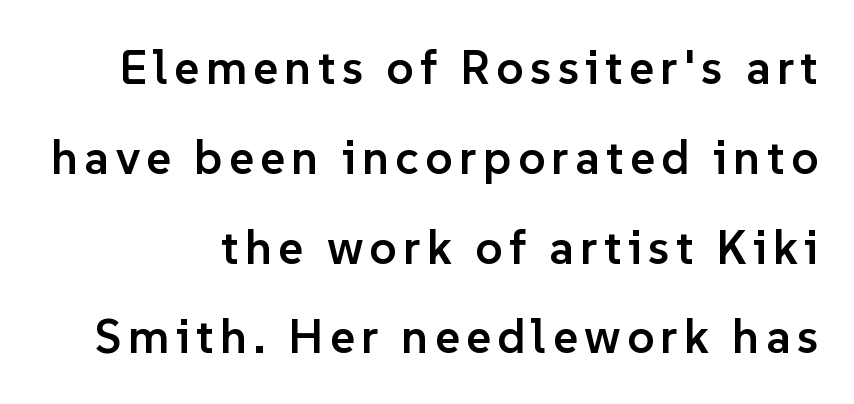
Q: Is the text bold? A: Semi-bold.
Q: Is the text italic (slanted)? A: No, it is upright.
Q: Is the typeface a serif or a sans-serif typeface? A: Sans-serif.
Q: Is the text underlined? A: No.
Q: Width (condensed, normal, or wide)? A: Normal.
Q: Stroke contrast? A: Low.
Q: x-height? A: Medium.
Q: Monospaced? A: No.
